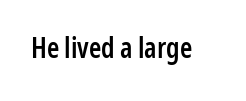
The image shows 28 px semibold, condensed sans-serif type, upright; set normal letter spacing, not underlined; low stroke contrast and a medium x-height.
